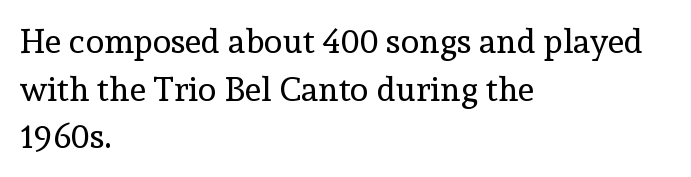
What kind of face is this? One with serifs. This block has exactly the height ordinary leading produces. The weight would be labelled regular, book, light, or lighter still. Visually the block forms a straight wall on the left and a jagged coastline on the right.
